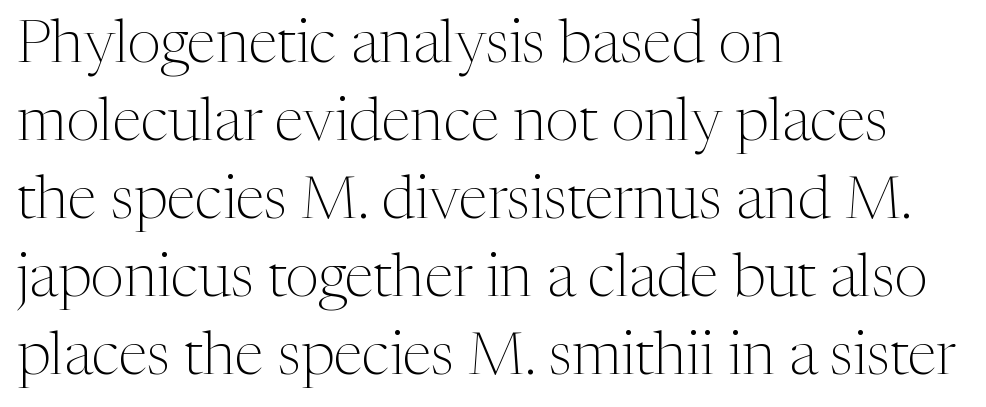
Q: Is the text bold? A: No.
Q: Is the text italic (slanted)? A: No, it is upright.
Q: Is the typeface a serif or a sans-serif typeface? A: Serif.
Q: Is the text underlined? A: No.
Q: How is the paragraph aligned? A: Left-aligned.
Q: Is the spacing between letters normal or unusually wide? A: Normal.
Q: Is the spacing between lines tight, normal or loose? A: Normal.
Q: Width (condensed, normal, or wide)? A: Normal.
Q: Stroke contrast? A: Medium.
Q: x-height? A: Medium.
Q: Monospaced? A: No.
